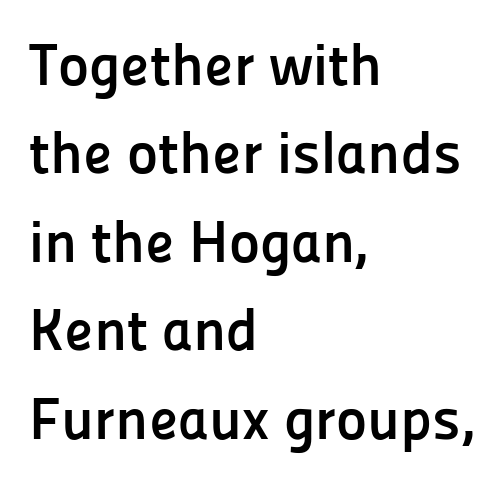
These lines were composed using upright roman letters. In terms of leading, this rendering sits right in the middle. Nothing sits at the stroke ends, so this counts as sans-serif. Each letter keeps its own natural width here, so spacing adapts to shape. Clear beneath every line of the passage. I'd describe the lettering as bold — thick and assertive.
